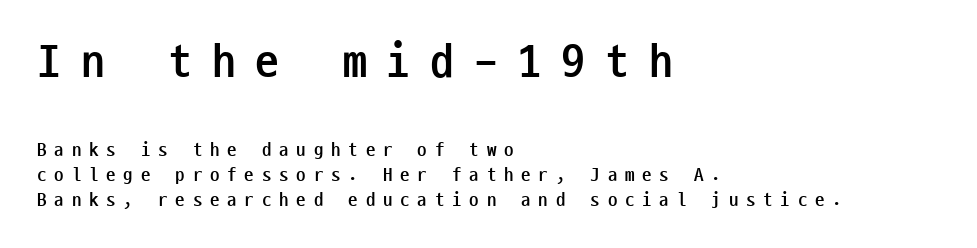
The image shows 48 px semibold, condensed sans-serif type, upright, monospaced; set left-aligned, normal line spacing (1.32x), unusually wide letter spacing (+0.41 em), not underlined; the first (top) block is 2.53x larger; low stroke contrast and a medium x-height.
